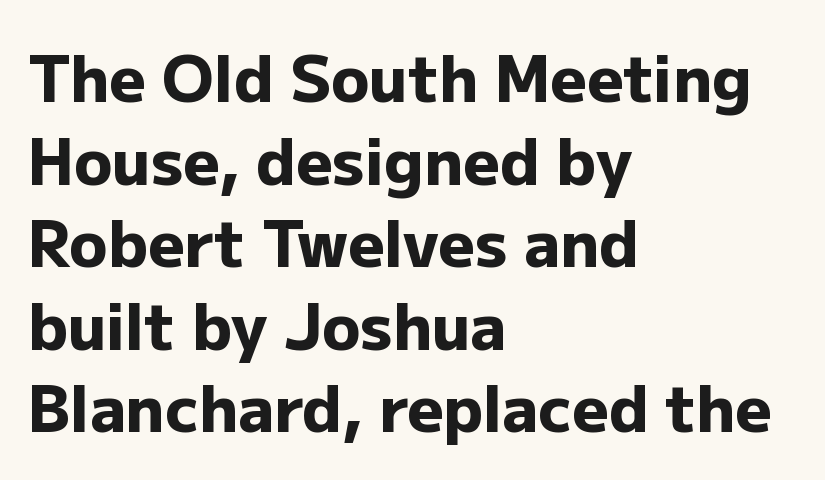
Q: Is the text bold? A: Yes.
Q: Is the text italic (slanted)? A: No, it is upright.
Q: Is the typeface a serif or a sans-serif typeface? A: Sans-serif.
Q: Is the text underlined? A: No.
Q: How is the paragraph aligned? A: Left-aligned.
Q: Is the spacing between letters normal or unusually wide? A: Normal.
Q: Is the spacing between lines tight, normal or loose? A: Normal.
Q: Width (condensed, normal, or wide)? A: Normal.
Q: Stroke contrast? A: Low.
Q: x-height? A: Medium.
Q: Monospaced? A: No.
